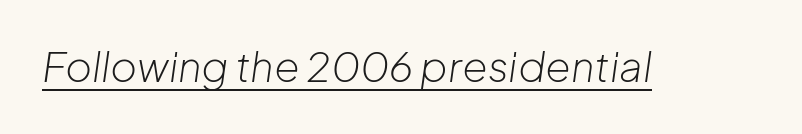
{"italic": "yes", "lean": "right", "slant_degrees": 8, "bold": "no", "weight": "light", "width": "normal", "stroke_contrast": "low", "x_height": "medium", "monospaced": "no", "underline": "yes", "letter_spacing": "normal", "letter_spacing_em": 0.0, "glyph_px": 41}
